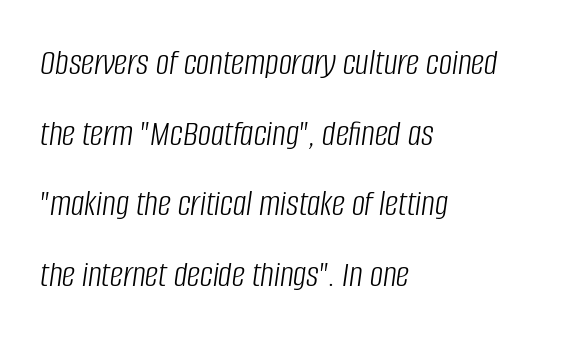
The image shows 37 px light, condensed type, italic (leaning right); set left-aligned, loose line spacing (1.91x), normal letter spacing, not underlined; low stroke contrast and a large x-height.
